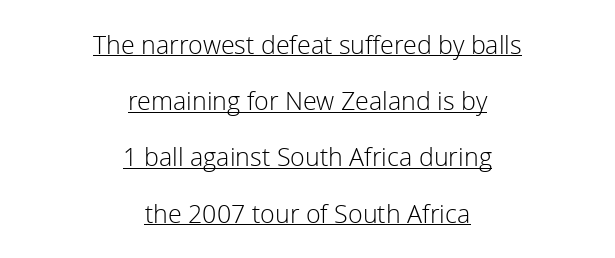
Q: Is the text bold? A: No.
Q: Is the text italic (slanted)? A: No, it is upright.
Q: Is the text underlined? A: Yes.
Q: How is the paragraph aligned? A: Centered.
Q: Is the spacing between letters normal or unusually wide? A: Normal.
Q: Is the spacing between lines tight, normal or loose? A: Loose.
